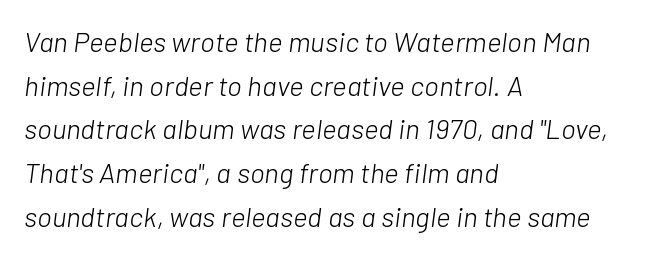
The line texture is even and compact thanks to regular tracking. You can tell it's italic because the verticals aren't actually vertical. The strokes carry an ordinary text weight at most. These lines sit exactly where default settings would place them. The zone under the glyphs is completely vacant.
